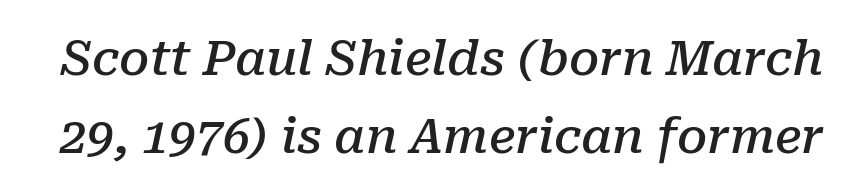
The image shows 48 px semibold serif type, italic (leaning right); set normal line spacing (1.63x), normal letter spacing, not underlined; low stroke contrast and a medium x-height.
